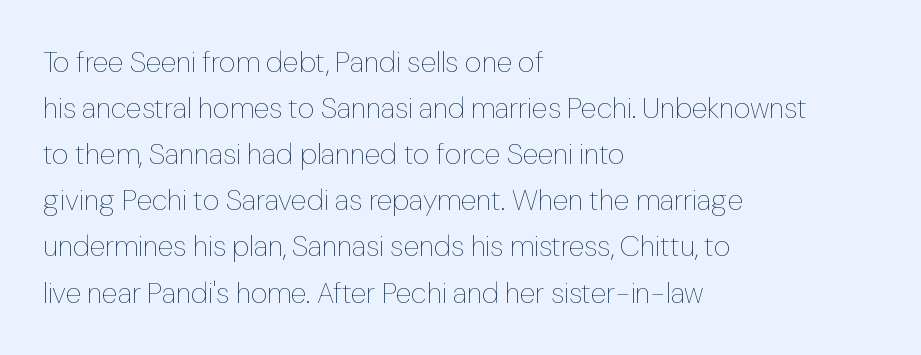
Q: Is the text bold? A: No.
Q: Is the text italic (slanted)? A: No, it is upright.
Q: Is the text underlined? A: No.
Q: How is the paragraph aligned? A: Left-aligned.
Q: Is the spacing between letters normal or unusually wide? A: Normal.
Q: Is the spacing between lines tight, normal or loose? A: Normal.
Q: Width (condensed, normal, or wide)? A: Normal.
Q: Stroke contrast? A: Low.
Q: x-height? A: Medium.
Q: Monospaced? A: No.
